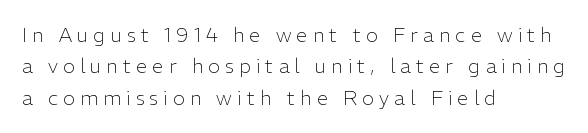
Inter-character spacing is expanded well beyond the font's built-in metrics. Upright lettering throughout. Casual observation: everything's shoved over to the left. A normal amount of white space separates one row of letters from the next. Weight: in the light-to-regular range. The gap between lines stays unmarked.
